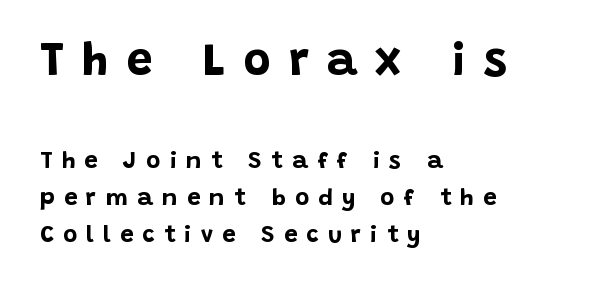
Tracking here is generous; glyphs stand well apart from one another. Is there any slant? The stems are plumb. Caption: bold face, heavy strokes. The face used here is proportionally spaced, like ordinary book or web type. Does the bottom block carry the larger type? No, the top block does. The glyphs in this specimen are sans serif.
